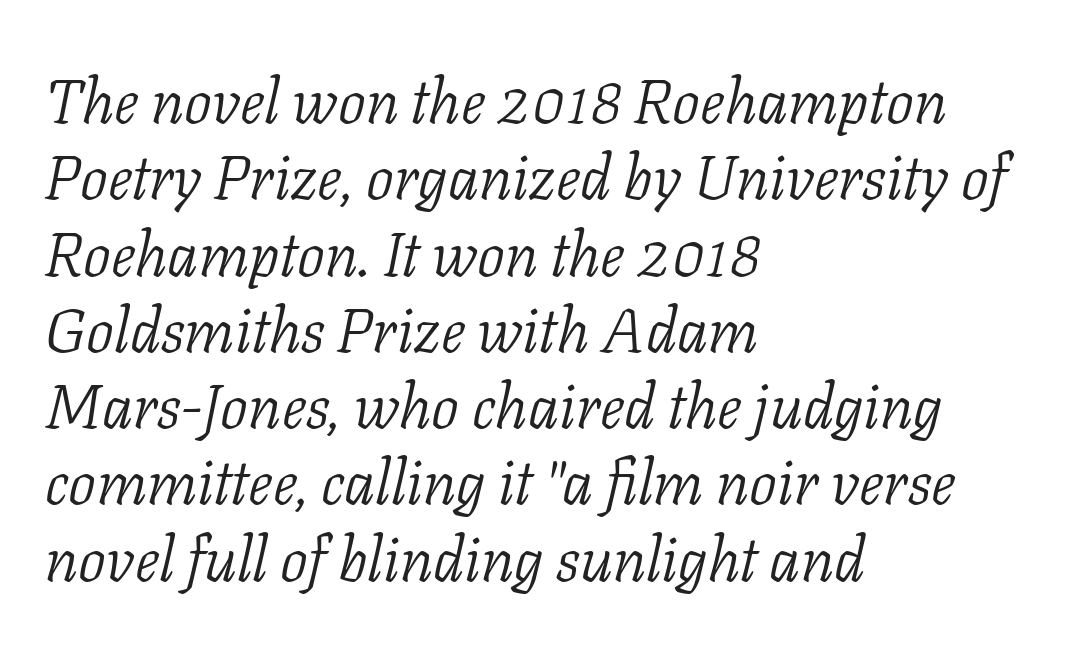
{"serif": "yes", "italic": "yes", "lean": "right", "slant_degrees": 11, "bold": "no", "weight": "light", "width": "normal", "stroke_contrast": "low", "x_height": "medium", "monospaced": "no", "underline": "no", "align": "left", "line_spacing_ratio": 1.23, "letter_spacing": "normal", "letter_spacing_em": 0.0, "glyph_px": 62}
